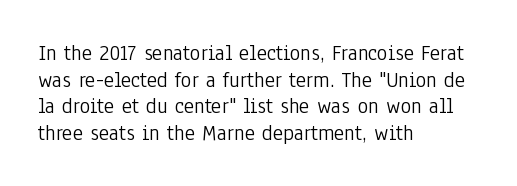
The image shows 22 px text type, upright; set left-aligned, line spacing 1.21x, normal letter spacing, not underlined.
